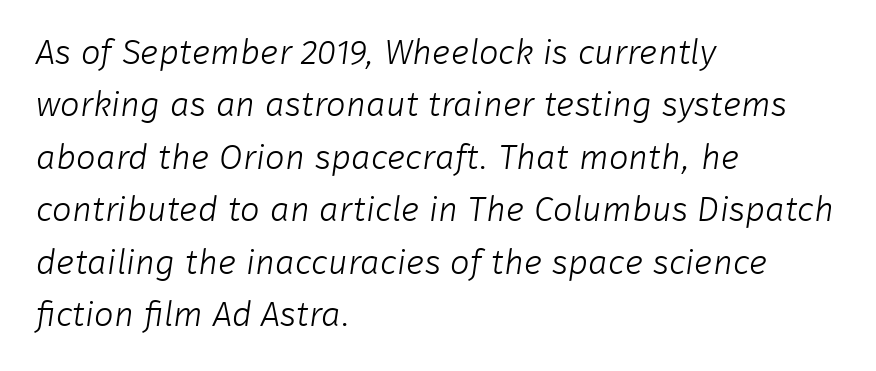
Summary of vertical rhythm: regular, with standard interline spacing. Caption: standard tracking, unaltered. Vertical stems look standard width or narrower in stroke. Unmarked baselines from the first word to the last. Spacing verdict: proportional, widths tailored to each character. Horizontally, the lines are justified to the leading edge only.
